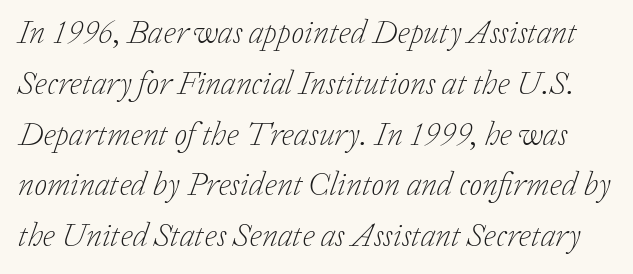
Bare-footed words on every line. Do the characters align in a grid? No, the font is proportional. This sample keeps an unexceptional amount of space between lines. Quick note: italic. Are there feet on the stems? There are — it's a serif.
